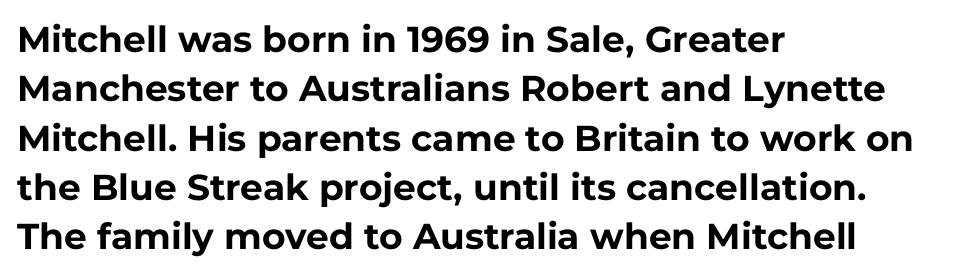
Vertical strokes here are truly vertical. Stroke thickness is high; the sample reads as a true bold. The typesetter chose a ragged-right arrangement here. Stroke terminals: plain, sans-serif.
